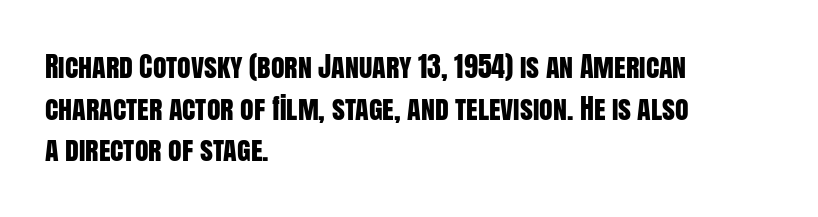
Q: Is the text italic (slanted)? A: No, it is upright.
Q: Is the typeface a serif or a sans-serif typeface? A: Sans-serif.
Q: Is the text underlined? A: No.
Q: How is the paragraph aligned? A: Left-aligned.
Q: Is the spacing between letters normal or unusually wide? A: Normal.
Q: Is the spacing between lines tight, normal or loose? A: Normal.
Q: Width (condensed, normal, or wide)? A: Condensed.
Q: Stroke contrast? A: Low.
Q: x-height? A: Large.
Q: Monospaced? A: No.
